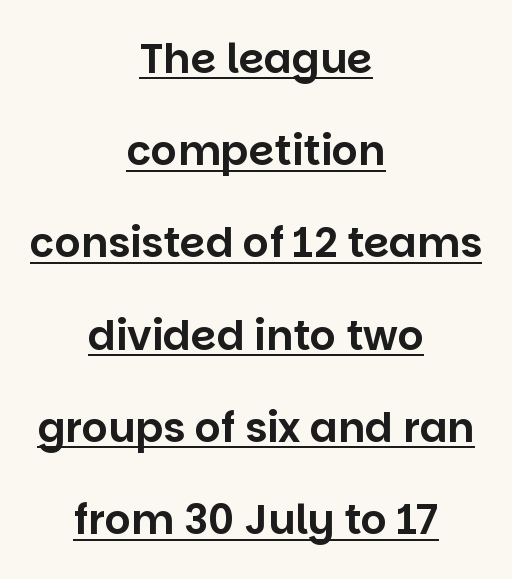
Q: Is the text italic (slanted)? A: No, it is upright.
Q: Is the typeface a serif or a sans-serif typeface? A: Sans-serif.
Q: Is the text underlined? A: Yes.
Q: How is the paragraph aligned? A: Centered.
Q: Is the spacing between letters normal or unusually wide? A: Normal.
Q: Is the spacing between lines tight, normal or loose? A: Loose.
Q: Width (condensed, normal, or wide)? A: Normal.
Q: Stroke contrast? A: Low.
Q: x-height? A: Large.
Q: Monospaced? A: No.
